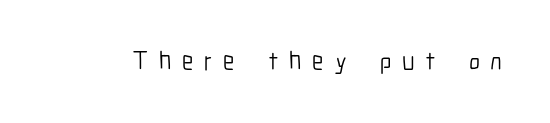
The image shows 26 px text type, upright; set unusually wide letter spacing (+0.41 em), not underlined.
